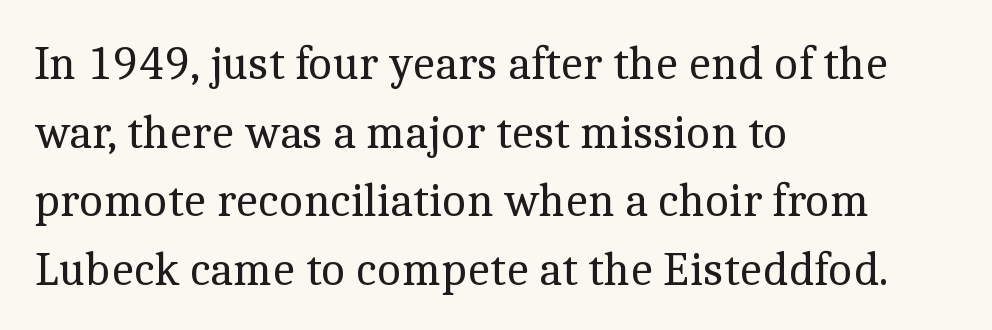
Q: Is the text bold? A: No.
Q: Is the text italic (slanted)? A: No, it is upright.
Q: Is the typeface a serif or a sans-serif typeface? A: Serif.
Q: Is the text underlined? A: No.
Q: How is the paragraph aligned? A: Left-aligned.
Q: Is the spacing between letters normal or unusually wide? A: Normal.
Q: Is the spacing between lines tight, normal or loose? A: Normal.
Q: Width (condensed, normal, or wide)? A: Normal.
Q: x-height? A: Medium.
Q: Monospaced? A: No.
